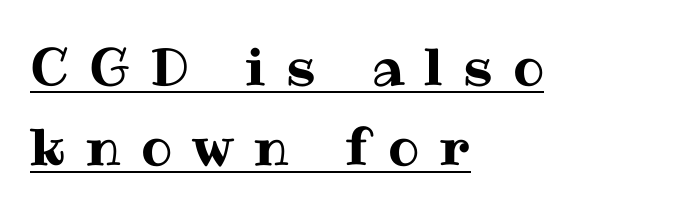
Q: Is the text italic (slanted)? A: No, it is upright.
Q: Is the text underlined? A: Yes.
Q: How is the paragraph aligned? A: Left-aligned.
Q: Is the spacing between letters normal or unusually wide? A: Unusually wide.
Q: Is the spacing between lines tight, normal or loose? A: Normal.
Q: Width (condensed, normal, or wide)? A: Normal.
Q: Stroke contrast? A: Medium.
Q: x-height? A: Medium.
Q: Monospaced? A: No.
